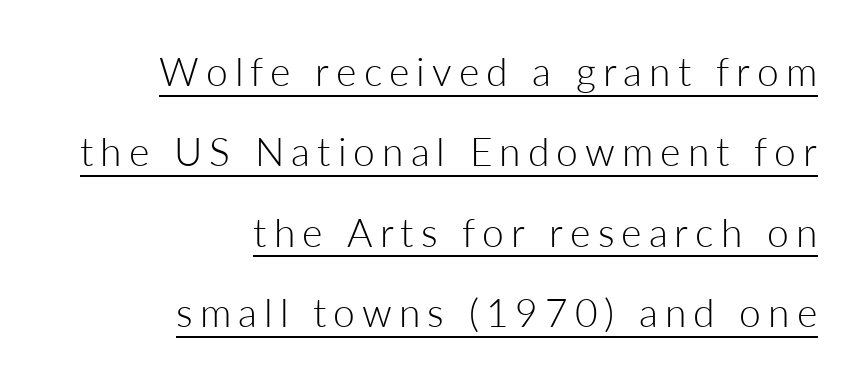
Q: Is the text bold? A: No.
Q: Is the text italic (slanted)? A: No, it is upright.
Q: Is the typeface a serif or a sans-serif typeface? A: Sans-serif.
Q: Is the text underlined? A: Yes.
Q: How is the paragraph aligned? A: Right-aligned.
Q: Is the spacing between lines tight, normal or loose? A: Loose.
Q: Width (condensed, normal, or wide)? A: Normal.
Q: Stroke contrast? A: Low.
Q: x-height? A: Medium.
Q: Monospaced? A: No.
